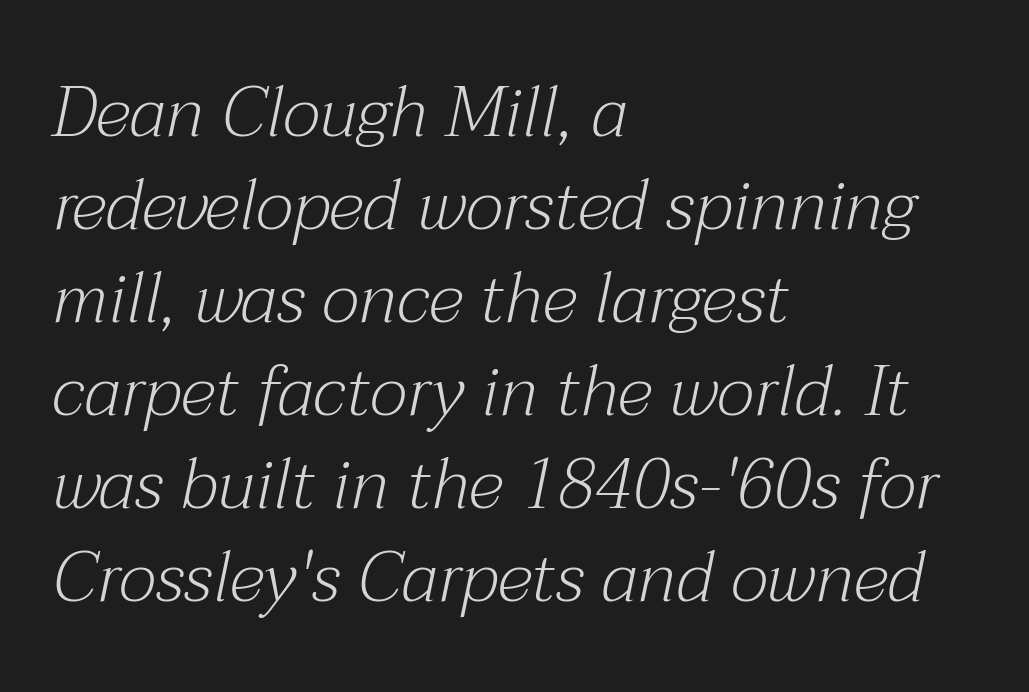
{"serif": "yes", "italic": "yes", "lean": "right", "slant_degrees": 12, "bold": "no", "weight": "light", "width": "normal", "stroke_contrast": "medium", "x_height": "medium", "monospaced": "no", "underline": "no", "align": "left", "line_spacing": "normal", "line_spacing_ratio": 1.31, "letter_spacing": "normal", "letter_spacing_em": 0.0, "glyph_px": 71}
